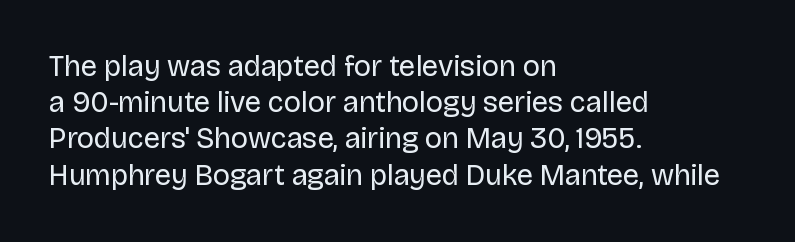
Compared with typical body copy, the letter spacing here is the same. The vertical gap from one line to the next is medium. Descenders are the only things crossing below the line. Looks like regular typesetting: each glyph gets only the width it needs. Weight: regular or lighter.
